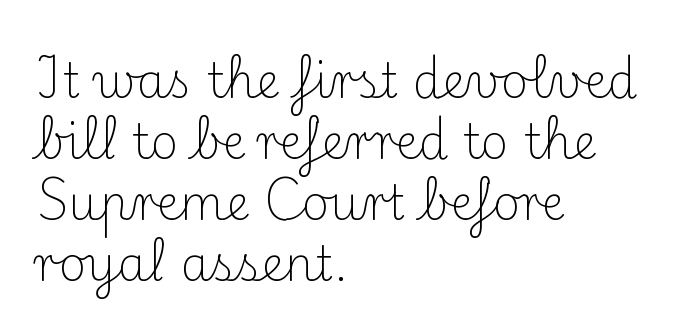
Old-style or modern, the face here clearly has serifs. Alignment: flush left. Style check: upright. No extra tracking has been applied to these lines. The space between consecutive lines is moderate. The letters advance in unequal steps, a hallmark of proportional type.
